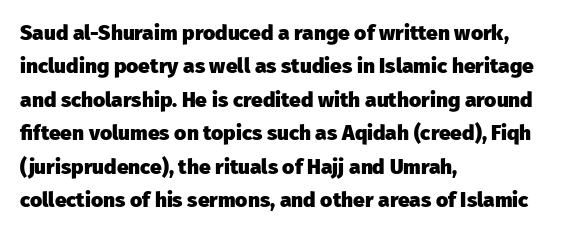
The lines sit at an ordinary, default distance from one another. Bare-footed words on every line. The rendering uses a bold face; every stroke is thick and dark. Posture: upright roman.
